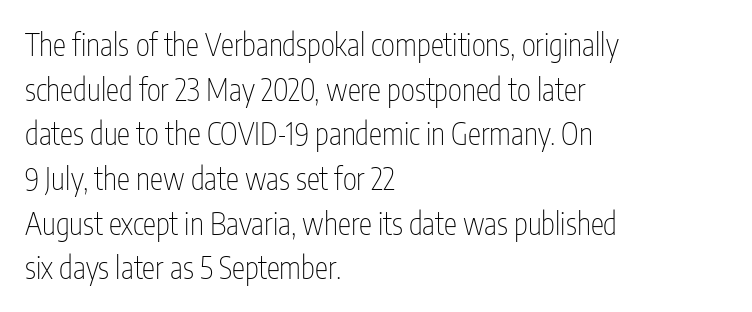
Q: Is the text bold? A: No.
Q: Is the text italic (slanted)? A: No, it is upright.
Q: Is the typeface a serif or a sans-serif typeface? A: Sans-serif.
Q: Is the text underlined? A: No.
Q: How is the paragraph aligned? A: Left-aligned.
Q: Is the spacing between letters normal or unusually wide? A: Normal.
Q: Is the spacing between lines tight, normal or loose? A: Normal.
Q: Width (condensed, normal, or wide)? A: Condensed.
Q: Stroke contrast? A: Low.
Q: x-height? A: Medium.
Q: Monospaced? A: No.
